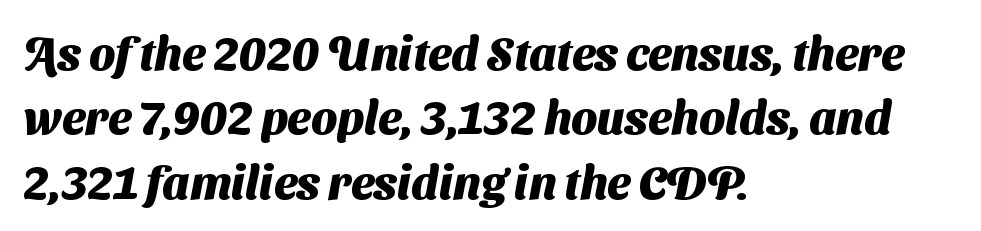
Q: Is the text bold? A: Yes.
Q: Is the typeface a serif or a sans-serif typeface? A: Sans-serif.
Q: Is the text underlined? A: No.
Q: How is the paragraph aligned? A: Left-aligned.
Q: Is the spacing between letters normal or unusually wide? A: Normal.
Q: Is the spacing between lines tight, normal or loose? A: Normal.
Q: Width (condensed, normal, or wide)? A: Normal.
Q: Stroke contrast? A: Medium.
Q: x-height? A: Medium.
Q: Monospaced? A: No.
